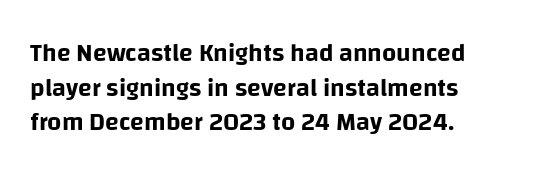
Has an underline been added? It has not. Observe the ordinary spacing: letters are neighbours, not strangers. What's the leading like? Ordinary, nothing unusual. Reading down the block, your eye returns to a fixed left position each line. Every character sits straight up, as roman type does.
